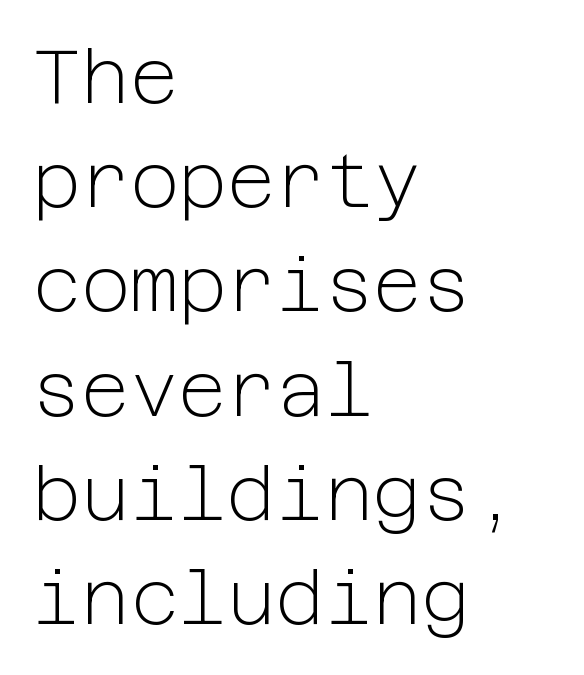
The image shows 75 px light sans-serif type, upright; set left-aligned, normal line spacing (1.39x), normal letter spacing, not underlined; low stroke contrast and a medium x-height.
